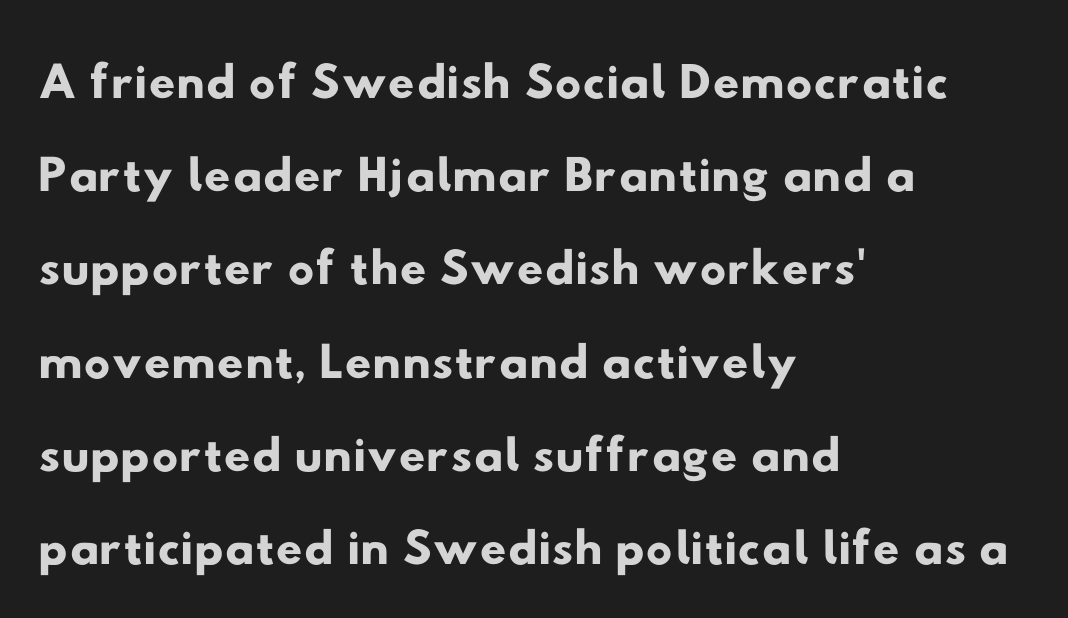
{"serif": "no", "width": "wide", "stroke_contrast": "low", "x_height": "small", "monospaced": "no", "underline": "no", "align": "left", "line_spacing": "normal", "line_spacing_ratio": 1.26, "letter_spacing": "normal", "letter_spacing_em": 0.0, "glyph_px": 74}
